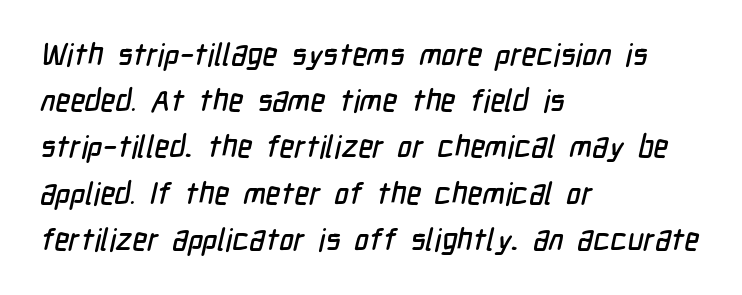
Think of a printed novel: that variable character pitch is what you see here. In CSS terms this would be text-align: left. The words here are not underlined. The lines sit at an ordinary, default distance from one another.
